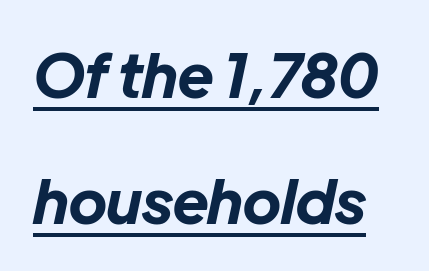
Is there much room between lines? Yes — plenty of vertical air separates them. The letterforms sit shoulder to shoulder at normal distance. The words here are underlined. Heavy, bold letterforms. This sample has the flowing, uneven cadence of proportional lettering. Characters are canted at an angle relative to the baseline's perpendicular.
